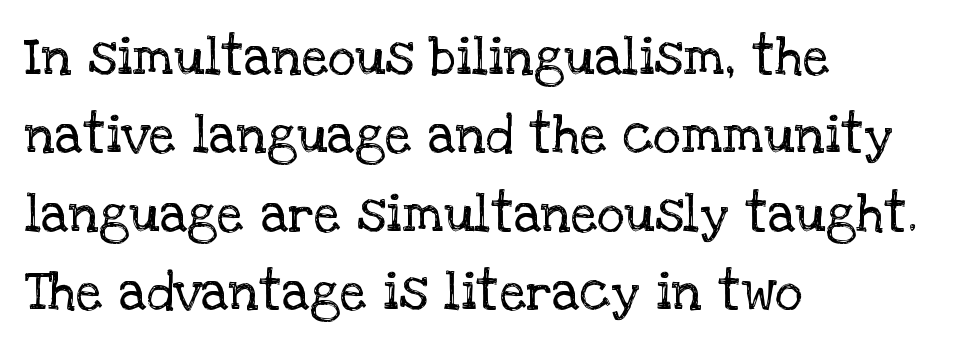
The image shows 53 px regular-weight serif type, upright; set left-aligned, normal line spacing (1.48x), normal letter spacing, not underlined; low stroke contrast and a large x-height.
